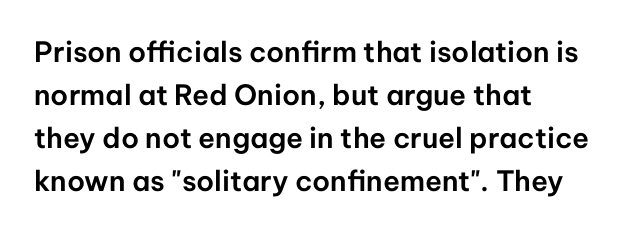
The image shows 28 px sans-serif type, upright; set left-aligned, normal line spacing (1.54x), normal letter spacing, not underlined; low stroke contrast and a medium x-height.
